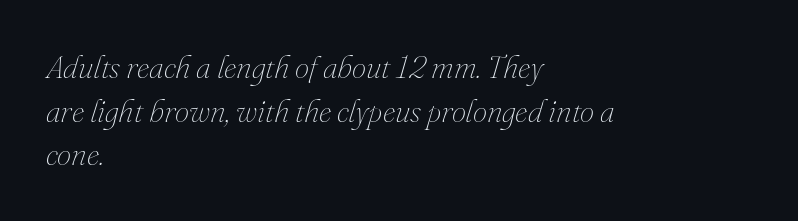
Q: Is the text bold? A: No.
Q: Is the text italic (slanted)? A: Yes, it leans right by about 16 degrees.
Q: Is the text underlined? A: No.
Q: How is the paragraph aligned? A: Left-aligned.
Q: Is the spacing between letters normal or unusually wide? A: Normal.
Q: Is the spacing between lines tight, normal or loose? A: Normal.
Q: Width (condensed, normal, or wide)? A: Normal.
Q: Stroke contrast? A: Medium.
Q: x-height? A: Small.
Q: Monospaced? A: No.
